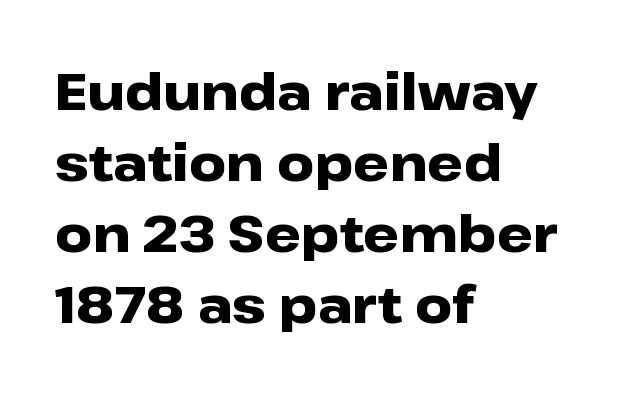
Evenly set lines give the paragraph a standard silhouette. The passage shown is not underscored anywhere. What kind of face is this? One without serifs — a sans. What stands out about the letter spacing? Nothing — it is the standard amount. This is the regular roman posture of the typeface. Each line starts at the same left margin while the right side varies.
